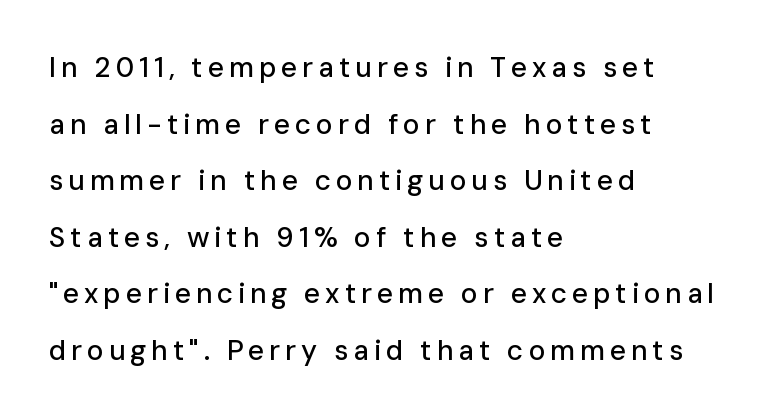
{"serif": "no", "italic": "no", "width": "normal", "stroke_contrast": "low", "x_height": "medium", "monospaced": "no", "underline": "no", "align": "left", "line_spacing": "loose", "line_spacing_ratio": 2.02, "glyph_px": 28}
